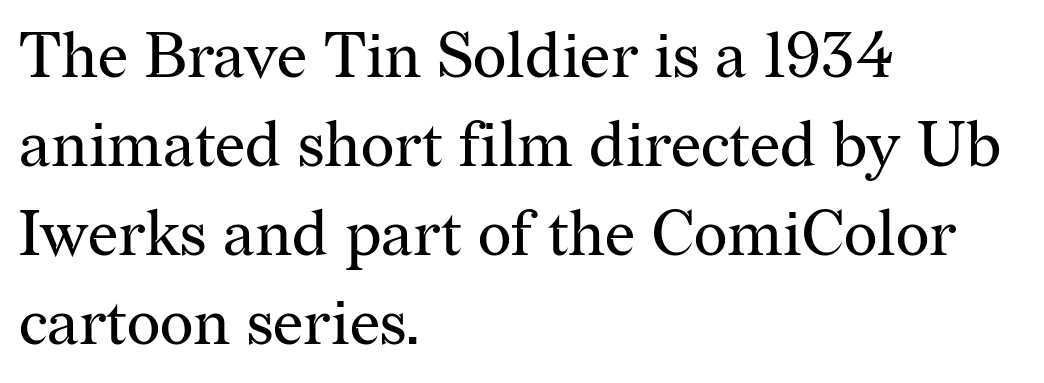
Q: Is the text bold? A: No.
Q: Is the text italic (slanted)? A: No, it is upright.
Q: Is the typeface a serif or a sans-serif typeface? A: Serif.
Q: Is the text underlined? A: No.
Q: How is the paragraph aligned? A: Left-aligned.
Q: Is the spacing between letters normal or unusually wide? A: Normal.
Q: Is the spacing between lines tight, normal or loose? A: Normal.
Q: Width (condensed, normal, or wide)? A: Normal.
Q: Stroke contrast? A: Medium.
Q: x-height? A: Medium.
Q: Monospaced? A: No.
